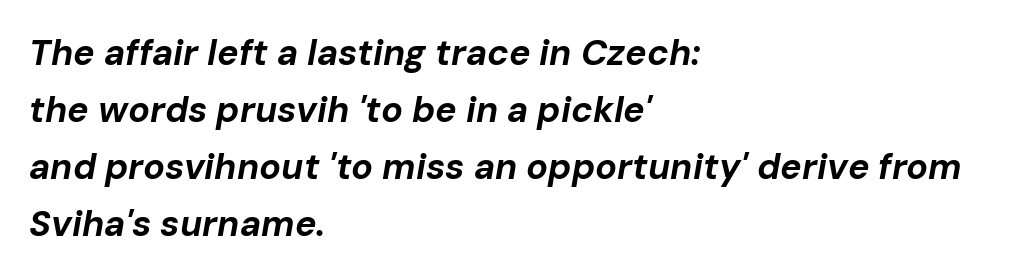
{"italic": "yes", "lean": "right", "slant_degrees": 10, "bold": "yes", "weight": "bold", "width": "normal", "stroke_contrast": "low", "x_height": "medium", "monospaced": "no", "underline": "no", "align": "left", "line_spacing": "normal", "line_spacing_ratio": 1.58, "letter_spacing": "normal", "letter_spacing_em": 0.0, "glyph_px": 36}
